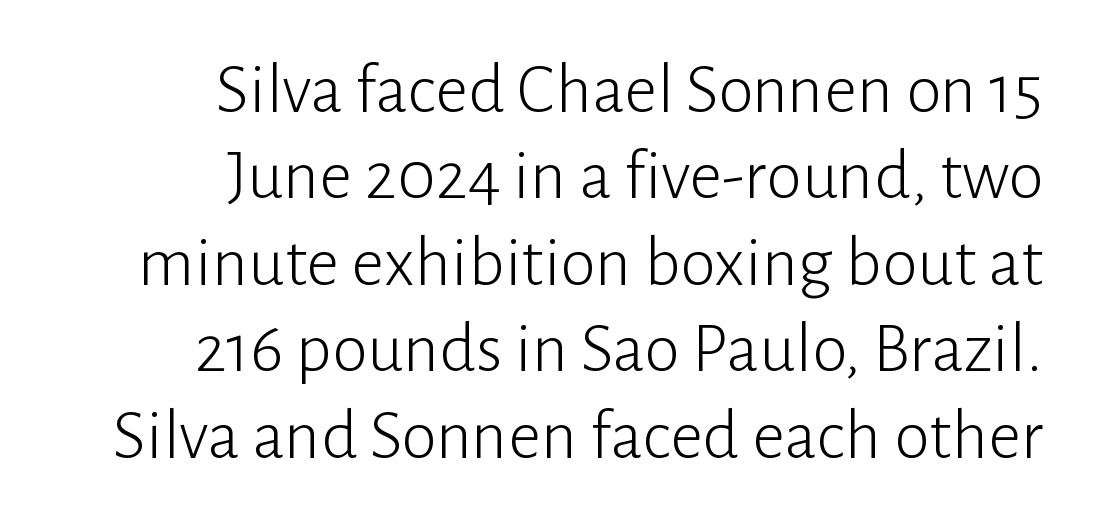
Casual observation: everything's shoved over to the right. Weight: not bold — regular or lighter. Looks like regular typesetting: each glyph gets only the width it needs. Glyph-to-glyph distance matches everyday printed text. Words float on clear page, feet unadorned.
